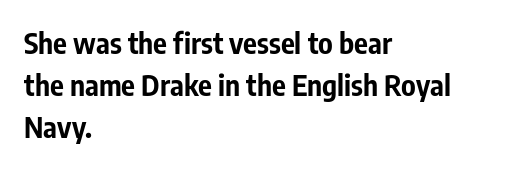
The typography opts for an upright posture over an oblique one. This sample keeps an unexceptional amount of space between lines. Words float on clear page, feet unadorned. Plenty of ink on the page — the face is bold. Serif or sans? Sans — the stroke terminals are bare.
